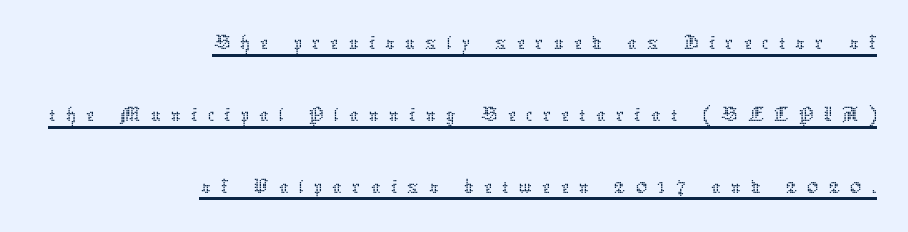
Q: Is the text bold? A: No.
Q: Is the text italic (slanted)? A: No, it is upright.
Q: Is the text underlined? A: Yes.
Q: How is the paragraph aligned? A: Right-aligned.
Q: Is the spacing between letters normal or unusually wide? A: Unusually wide.
Q: Is the spacing between lines tight, normal or loose? A: Normal.
Q: Width (condensed, normal, or wide)? A: Normal.
Q: Stroke contrast? A: Low.
Q: x-height? A: Medium.
Q: Monospaced? A: No.
